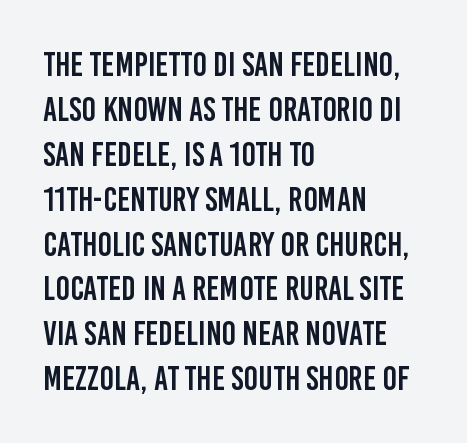
The image shows 34 px condensed sans-serif type, upright; set left-aligned, normal line spacing (1.32x), normal letter spacing, not underlined; low stroke contrast and a large x-height.
